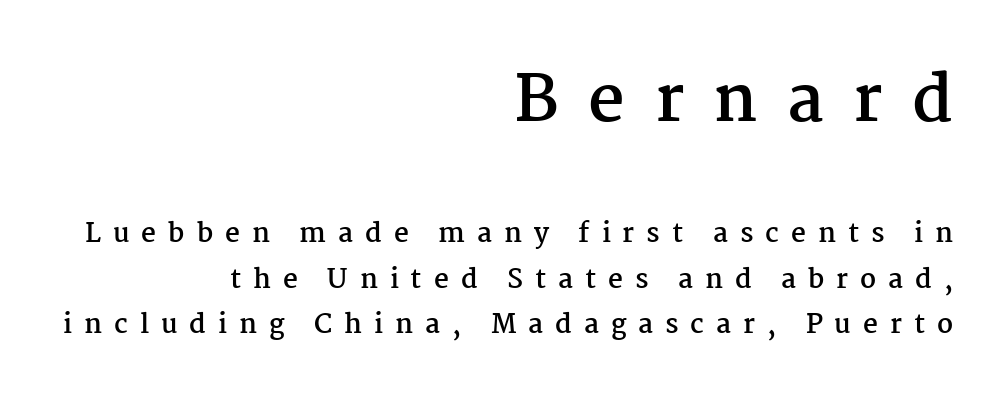
The image shows 64 px semibold serif type, upright; set right-aligned, line spacing 1.75x, unusually wide letter spacing (+0.46 em), not underlined; the first (top) block is 2.46x larger; medium stroke contrast and a medium x-height.
